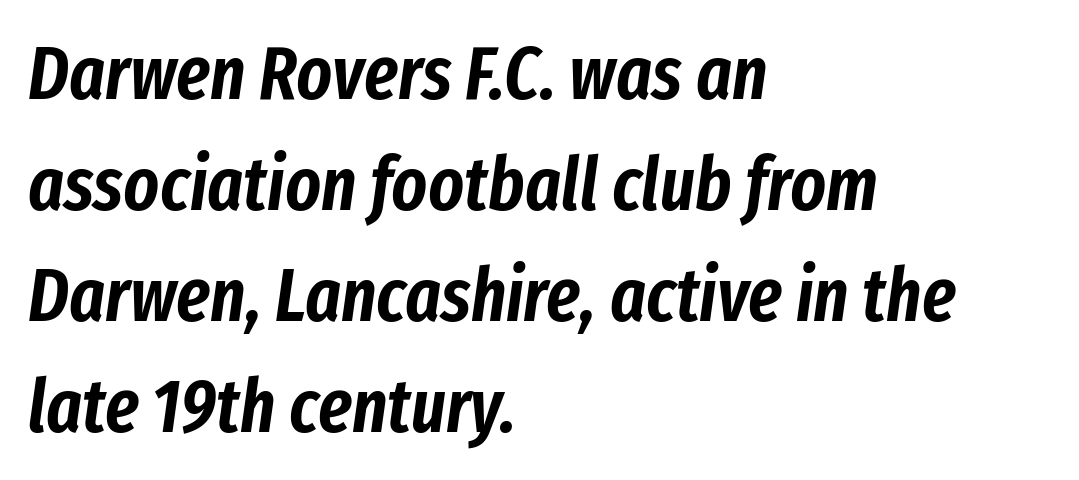
Q: Is the text italic (slanted)? A: Yes, it leans right by about 8 degrees.
Q: Is the text underlined? A: No.
Q: How is the paragraph aligned? A: Left-aligned.
Q: Is the spacing between letters normal or unusually wide? A: Normal.
Q: Is the spacing between lines tight, normal or loose? A: Normal.
Q: Width (condensed, normal, or wide)? A: Condensed.
Q: Stroke contrast? A: Low.
Q: x-height? A: Medium.
Q: Monospaced? A: No.
